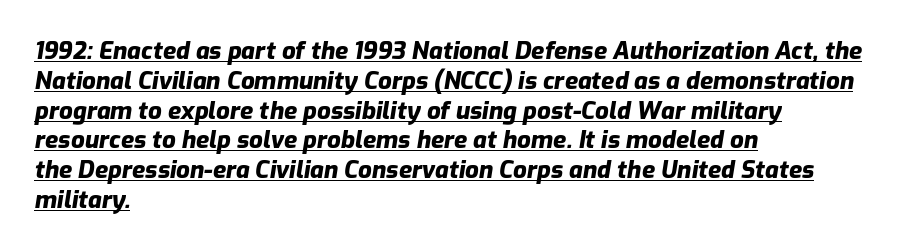
Q: Is the text bold? A: Yes.
Q: Is the text italic (slanted)? A: Yes, it leans right by about 9 degrees.
Q: Is the text underlined? A: Yes.
Q: How is the paragraph aligned? A: Left-aligned.
Q: Is the spacing between letters normal or unusually wide? A: Normal.
